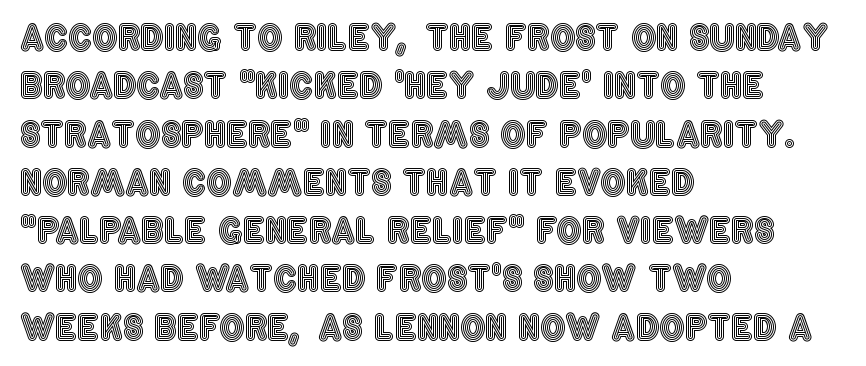
Do the characters align in a grid? No, the font is proportional. How are the letters spaced? Ordinarily, with no added tracking. Underline: absent. A classic flush-left, rag-right setting is used for this passage. The specimen reads as upright at a glance.
